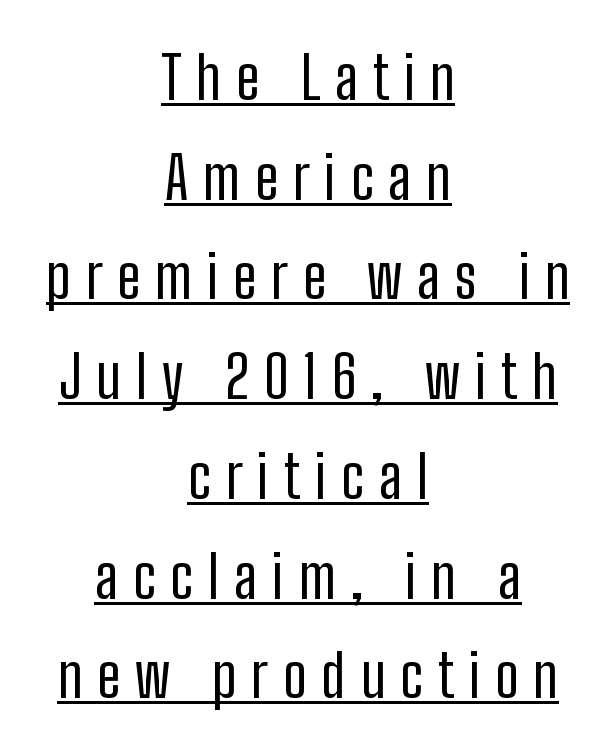
Check the space under the baseline: a stroke is drawn there. To sum up the face: it is a sans, with no serifs. Compared with typical body copy, the letter spacing here is much looser. Proportional: the letters do not fall into vertical columns.
